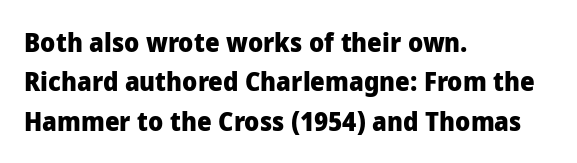
Typeset ragged right — the left edge is the straight one. The passage shown is not underscored anywhere. The lettering stays uniformly vertical, giving the passage a roman look. Short note: letters normally spaced.
